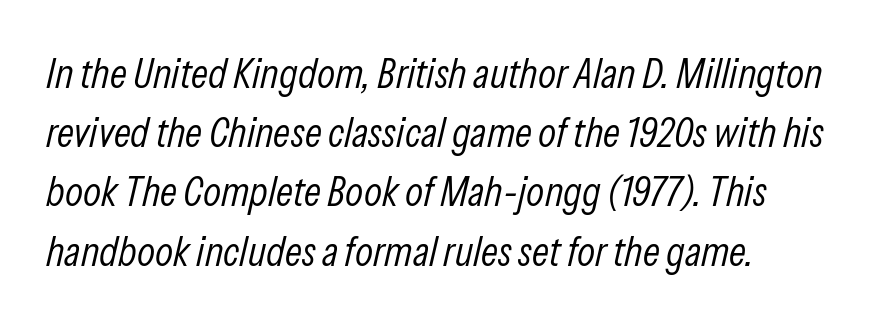
The image shows 42 px light, condensed type, italic (leaning right); set normal line spacing (1.41x), normal letter spacing, not underlined; low stroke contrast and a medium x-height.
